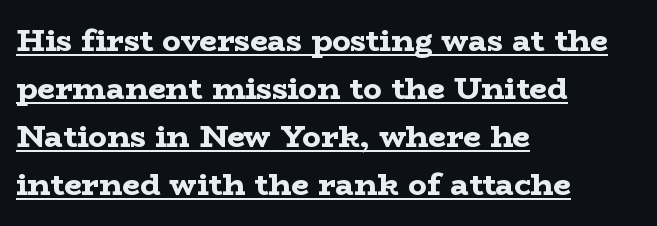
The image shows 31 px bold, wide serif type, upright; set left-aligned, normal line spacing (1.55x), normal letter spacing, underlined; low stroke contrast and a medium x-height.
